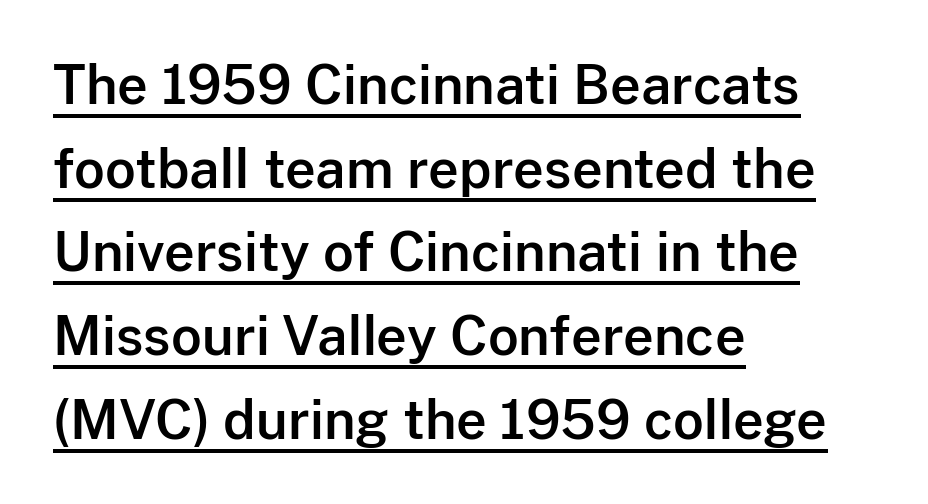
Q: Is the text italic (slanted)? A: No, it is upright.
Q: Is the typeface a serif or a sans-serif typeface? A: Sans-serif.
Q: Is the text underlined? A: Yes.
Q: How is the paragraph aligned? A: Left-aligned.
Q: Is the spacing between letters normal or unusually wide? A: Normal.
Q: Is the spacing between lines tight, normal or loose? A: Normal.
Q: Width (condensed, normal, or wide)? A: Normal.
Q: Stroke contrast? A: Low.
Q: x-height? A: Medium.
Q: Monospaced? A: No.
